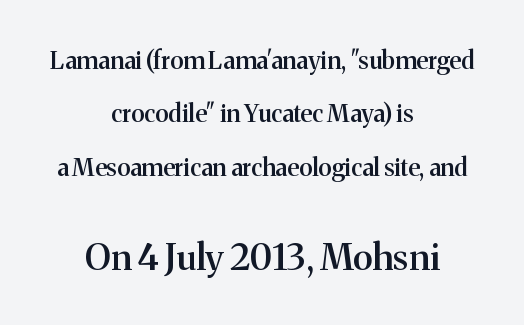
The image shows 36 px semibold serif type, upright; set centered, loose line spacing (2.22x), normal letter spacing, not underlined; the second (bottom) block is 1.5x larger; medium stroke contrast and a medium x-height.
